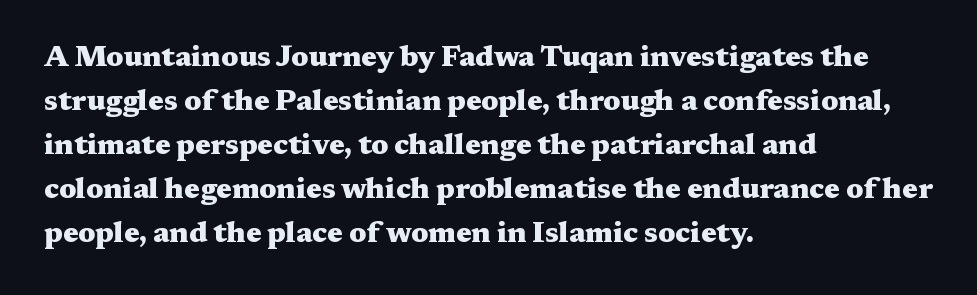
The image shows 29 px heavy, wide serif type, upright; set left-aligned, normal line spacing (1.52x), normal letter spacing, not underlined; medium stroke contrast and a medium x-height.
